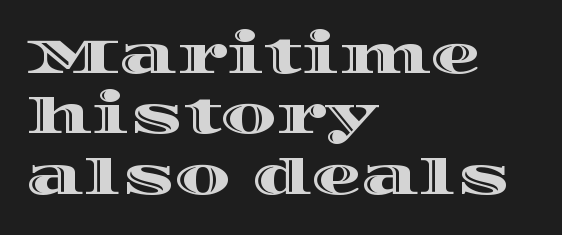
The image shows 50 px wide type, upright; set left-aligned, line spacing 1.21x, normal letter spacing, not underlined; a large x-height.
